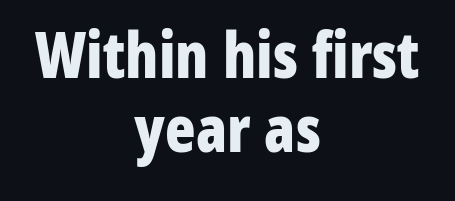
{"serif": "no", "italic": "no", "bold": "yes", "weight": "bold", "width": "condensed", "stroke_contrast": "low", "x_height": "medium", "monospaced": "no", "underline": "no", "align": "center", "line_spacing_ratio": 1.18, "letter_spacing": "normal", "letter_spacing_em": 0.0, "glyph_px": 63}
